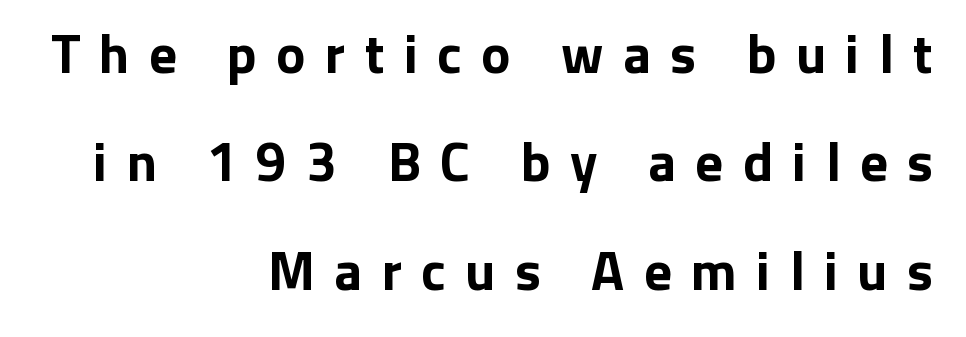
{"serif": "no", "italic": "no", "bold": "yes", "weight": "bold", "width": "normal", "stroke_contrast": "low", "x_height": "medium", "monospaced": "no", "underline": "no", "align": "right", "line_spacing": "loose", "line_spacing_ratio": 1.97, "letter_spacing": "wide", "letter_spacing_em": 0.35, "glyph_px": 55}
